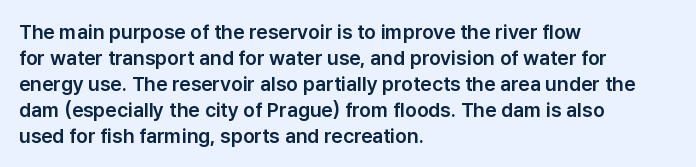
The image shows 20 px text type, upright; set left-aligned, normal line spacing (1.3x), normal letter spacing, not underlined.
